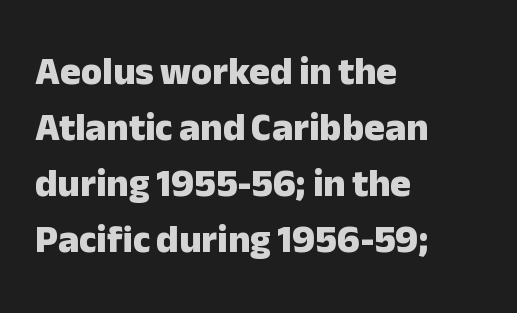
Q: Is the text bold? A: Yes.
Q: Is the text italic (slanted)? A: No, it is upright.
Q: Is the typeface a serif or a sans-serif typeface? A: Sans-serif.
Q: Is the text underlined? A: No.
Q: How is the paragraph aligned? A: Left-aligned.
Q: Is the spacing between letters normal or unusually wide? A: Normal.
Q: Is the spacing between lines tight, normal or loose? A: Normal.
Q: Width (condensed, normal, or wide)? A: Normal.
Q: Stroke contrast? A: Low.
Q: x-height? A: Medium.
Q: Monospaced? A: No.
